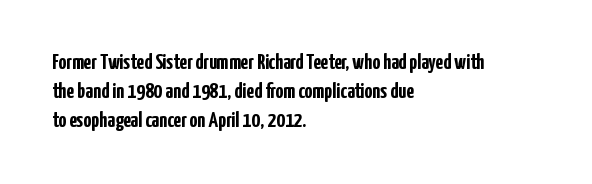
The rows are spaced the way most documents space them. Its strokes are broad and dark, the hallmark of bold type. Posture: upright roman. A bare baseline throughout the passage.
